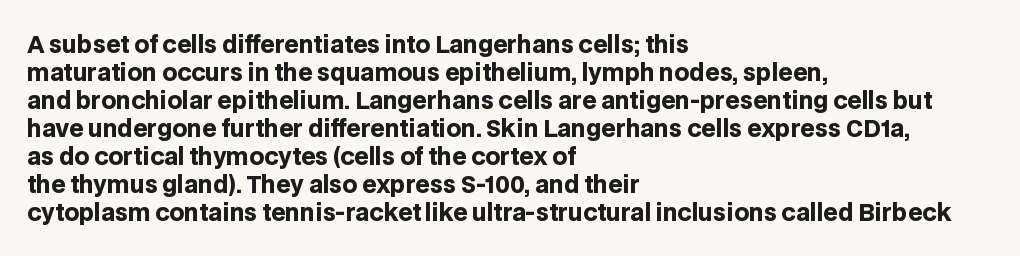
{"italic": "no", "bold": "yes", "underline": "no", "align": "left", "line_spacing_ratio": 1.22, "letter_spacing": "normal", "letter_spacing_em": 0.0, "glyph_px": 23}
